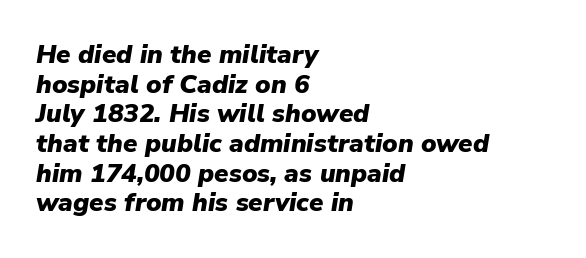
The image shows 26 px bold type, italic (leaning right); set left-aligned, tight line spacing (1.14x), normal letter spacing, not underlined.
